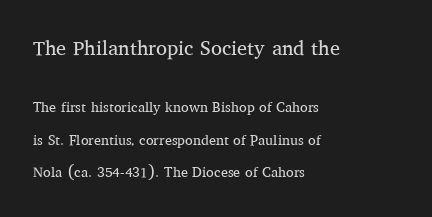
{"italic": "no", "bold": "no", "underline": "no", "align": "left", "line_spacing": "loose", "line_spacing_ratio": 2.34, "letter_spacing": "normal", "letter_spacing_em": 0.0, "larger_block": "first", "size_ratio": 1.43, "glyph_px": 20}
